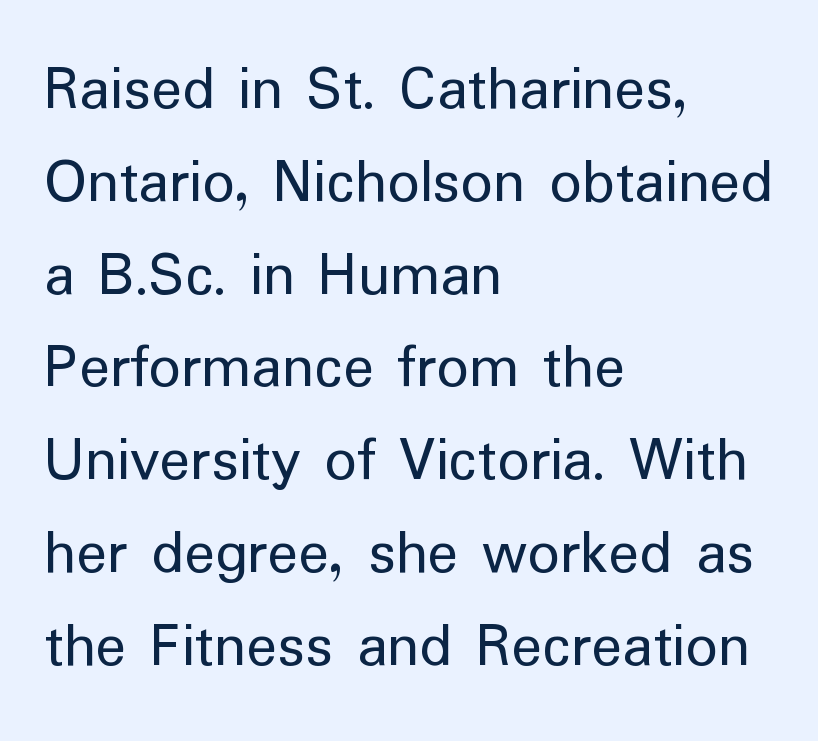
What's the leading like? Ordinary, nothing unusual. Ascenders rise straight up at ninety degrees. Spacing verdict: proportional, widths tailored to each character. The lines are quadded left. Beneath every word, the page is bare. No extra tracking has been applied to these lines.
